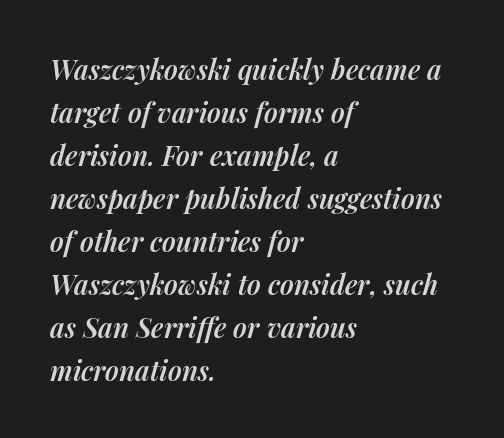
Whoever set this chose a conventional vertical rhythm. Every row of glyphs begins at an identical x-position on the left. The glyphs are unaccompanied by any horizontal stroke below them. Is the letter spacing exaggerated? No — it looks like the ordinary default. The rendering applies a slant to the glyphs.
